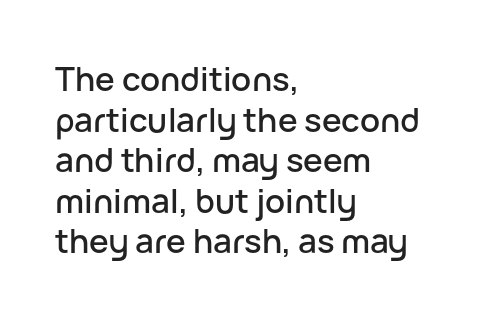
The image shows 33 px sans-serif type, upright; set left-aligned, line spacing 1.23x, normal letter spacing, not underlined; low stroke contrast and a medium x-height.
